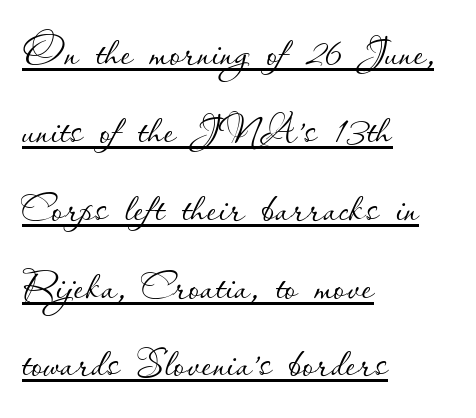
The leading is moderate, giving the passage an even texture. A typesetter would call this proportional, since set widths differ per character. Each stroke keeps to a modest, everyday thickness or less. If you drew a ruler down the left edge, every line would touch it. The rendering keeps characters at their native spacing.
